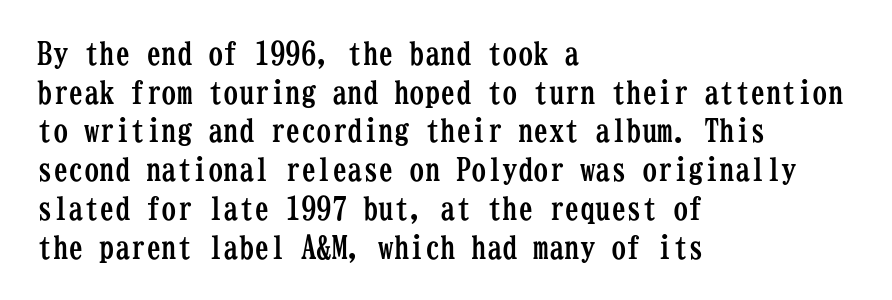
Bare-footed words on every line. These lines stack with their left ends in a neat column. The letters march in equal steps, a hallmark of fixed-pitch type. Tracking here is standard; glyphs follow each other at the usual distance.
